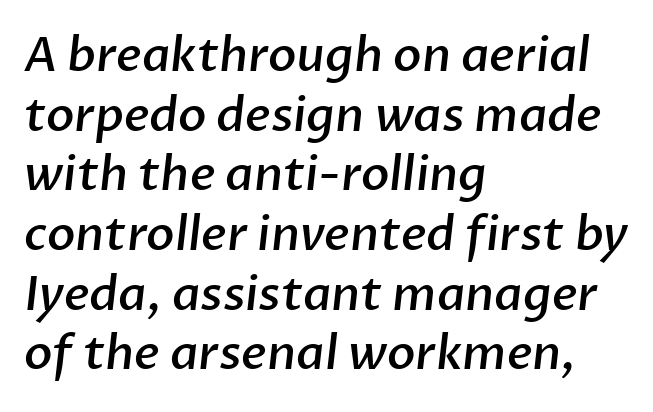
Q: Is the text bold? A: Semi-bold.
Q: Is the typeface a serif or a sans-serif typeface? A: Sans-serif.
Q: Is the text underlined? A: No.
Q: How is the paragraph aligned? A: Left-aligned.
Q: Is the spacing between letters normal or unusually wide? A: Normal.
Q: Is the spacing between lines tight, normal or loose? A: Normal.
Q: Width (condensed, normal, or wide)? A: Normal.
Q: Stroke contrast? A: Low.
Q: x-height? A: Medium.
Q: Monospaced? A: No.
